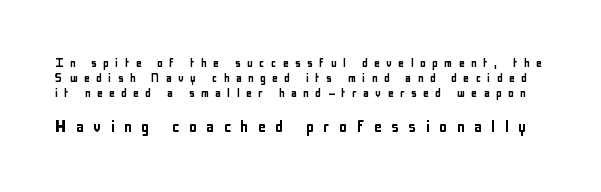
Q: Is the text italic (slanted)? A: No, it is upright.
Q: Is the text underlined? A: No.
Q: Is the spacing between letters normal or unusually wide? A: Unusually wide.
Q: Is the spacing between lines tight, normal or loose? A: Tight.
Q: Which block of text is set in a larger size, the first (top) or the second (bottom)? A: The second (bottom) one.
